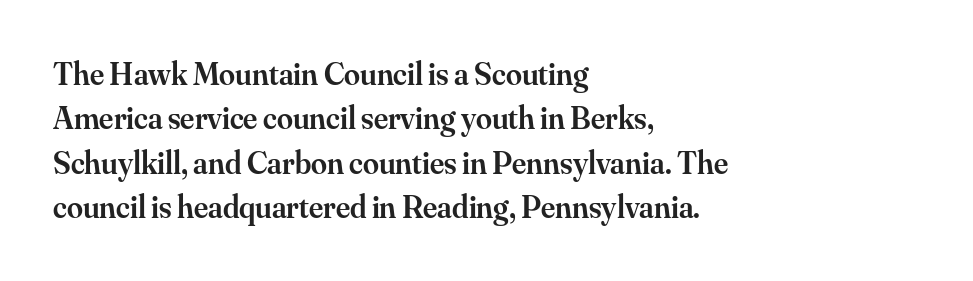
{"serif": "yes", "italic": "no", "bold": "semi", "weight": "semibold", "width": "normal", "stroke_contrast": "medium", "x_height": "small", "monospaced": "no", "underline": "no", "align": "left", "line_spacing": "normal", "line_spacing_ratio": 1.39, "letter_spacing": "normal", "letter_spacing_em": 0.0, "glyph_px": 32}
